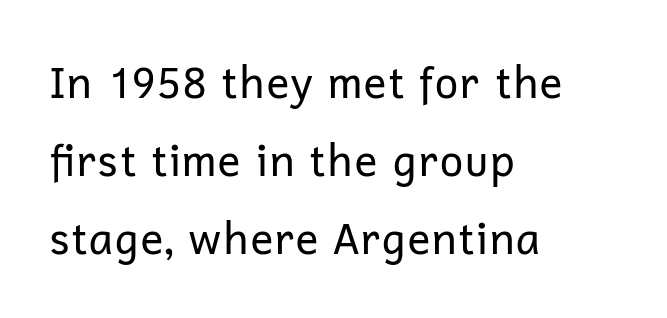
Q: Is the text bold? A: No.
Q: Is the text italic (slanted)? A: No, it is upright.
Q: Is the typeface a serif or a sans-serif typeface? A: Sans-serif.
Q: Is the text underlined? A: No.
Q: How is the paragraph aligned? A: Left-aligned.
Q: Is the spacing between letters normal or unusually wide? A: Normal.
Q: Width (condensed, normal, or wide)? A: Normal.
Q: Stroke contrast? A: Low.
Q: x-height? A: Medium.
Q: Monospaced? A: No.
